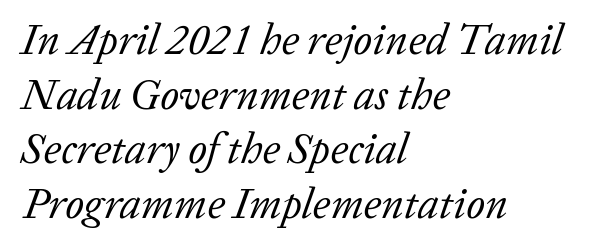
{"serif": "yes", "italic": "yes", "lean": "right", "slant_degrees": 20, "bold": "no", "weight": "regular", "width": "normal", "stroke_contrast": "low", "x_height": "medium", "monospaced": "no", "underline": "no", "align": "left", "line_spacing": "normal", "line_spacing_ratio": 1.27, "letter_spacing": "normal", "letter_spacing_em": 0.0, "glyph_px": 43}
